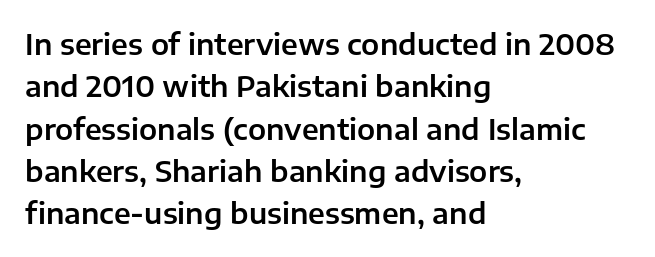
Q: Is the text italic (slanted)? A: No, it is upright.
Q: Is the typeface a serif or a sans-serif typeface? A: Sans-serif.
Q: Is the text underlined? A: No.
Q: How is the paragraph aligned? A: Left-aligned.
Q: Is the spacing between letters normal or unusually wide? A: Normal.
Q: Is the spacing between lines tight, normal or loose? A: Normal.
Q: Width (condensed, normal, or wide)? A: Normal.
Q: Stroke contrast? A: Low.
Q: x-height? A: Medium.
Q: Monospaced? A: No.
